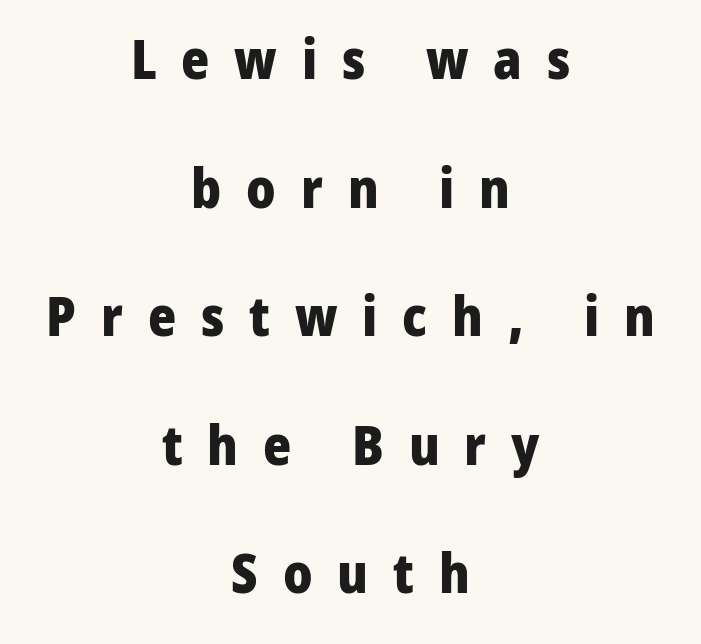
{"serif": "no", "italic": "no", "bold": "yes", "weight": "heavy", "width": "normal", "stroke_contrast": "low", "x_height": "medium", "monospaced": "no", "underline": "no", "align": "center", "line_spacing": "loose", "line_spacing_ratio": 2.38, "letter_spacing": "wide", "letter_spacing_em": 0.46, "glyph_px": 54}
